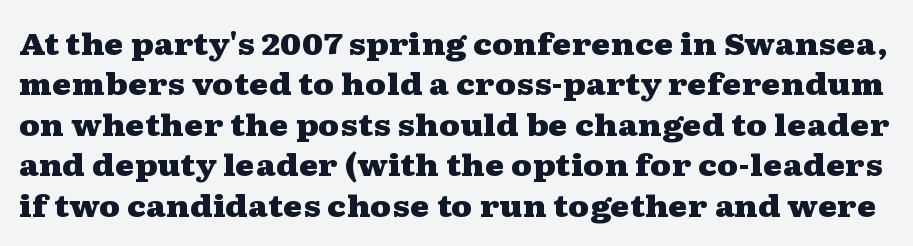
{"serif": "yes", "italic": "no", "bold": "yes", "weight": "heavy", "width": "wide", "stroke_contrast": "medium", "x_height": "medium", "monospaced": "no", "underline": "no", "line_spacing": "normal", "line_spacing_ratio": 1.35, "letter_spacing": "normal", "letter_spacing_em": 0.0, "glyph_px": 30}
